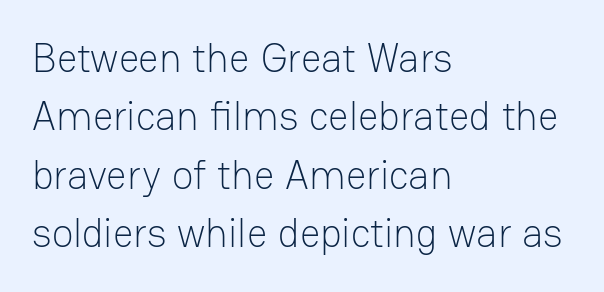
The image shows 40 px light sans-serif type, upright; set left-aligned, normal line spacing (1.46x), normal letter spacing, not underlined; low stroke contrast and a medium x-height.
